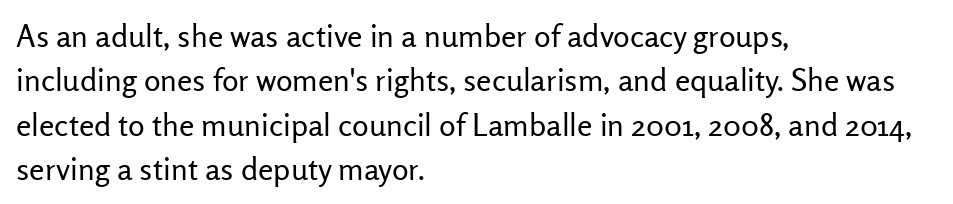
The image shows 31 px regular-weight sans-serif type, upright; set left-aligned, normal line spacing (1.43x), normal letter spacing, not underlined; low stroke contrast and a medium x-height.
